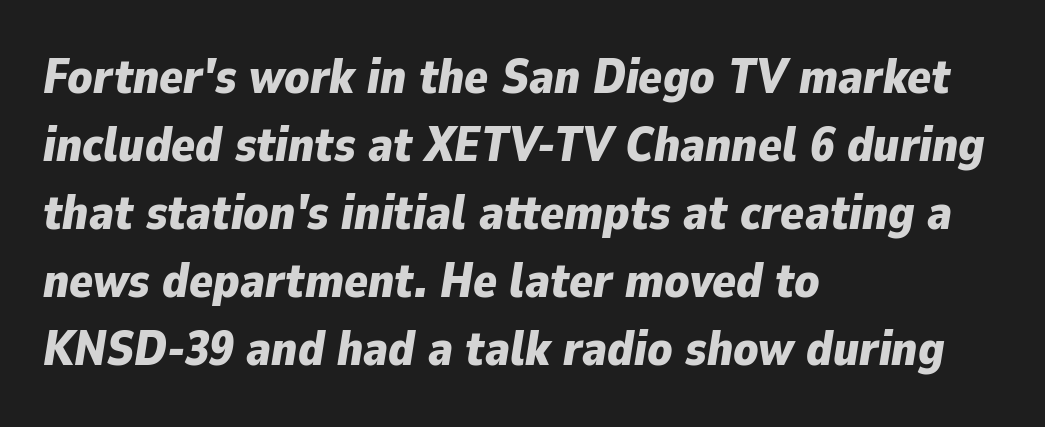
No extra tracking has been applied to these lines. Underlining? Definitely not there. Observe the lean: these are italic letterforms. This rendering uses left alignment, leaving the right contour irregular. These lines are rendered in a variable-pitch font. Notice how thick the strokes are: this is what a full bold looks like.
